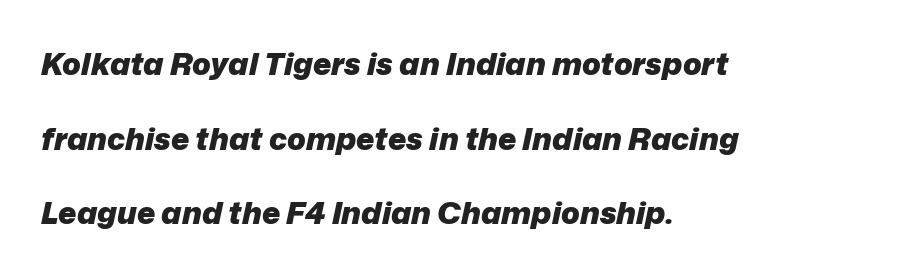
{"italic": "yes", "lean": "right", "slant_degrees": 12, "bold": "yes", "weight": "heavy", "width": "normal", "stroke_contrast": "low", "x_height": "medium", "monospaced": "no", "underline": "no", "align": "left", "line_spacing": "loose", "line_spacing_ratio": 2.41, "letter_spacing": "normal", "letter_spacing_em": 0.0, "glyph_px": 31}
